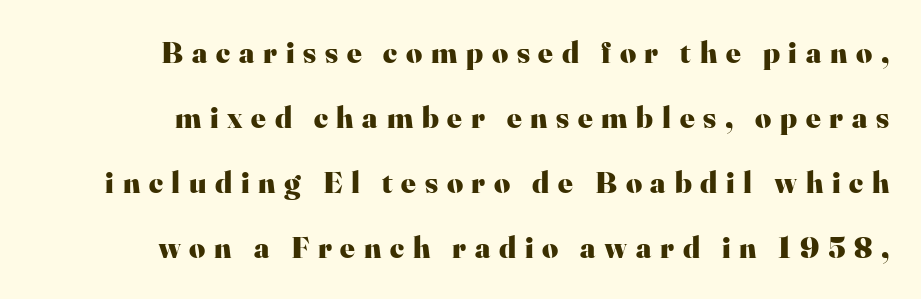
{"serif": "yes", "italic": "no", "bold": "yes", "weight": "heavy", "width": "normal", "stroke_contrast": "high", "x_height": "small", "monospaced": "no", "underline": "no", "align": "right", "line_spacing": "loose", "line_spacing_ratio": 2.1, "letter_spacing": "wide", "letter_spacing_em": 0.28, "glyph_px": 31}
